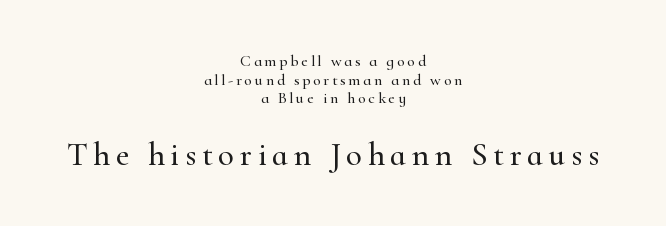
Looks like regular typesetting: each glyph gets only the width it needs. This rendering uses center alignment, leaving both contours irregular but symmetric. Underlining? Definitely not there. Observe the serifs anchoring each vertical stroke in this sample. Quick note: not italic, upright. Block two is the big one; block one sits smaller above it.
